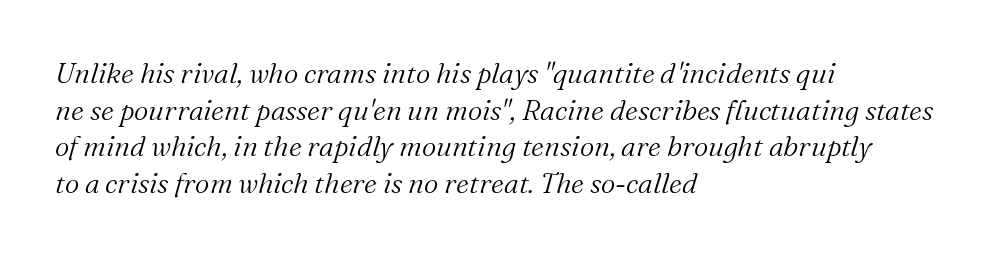
Classification — serif. The space directly below the letters is spotless. Alignment: flush left. Spacing verdict: proportional, widths tailored to each character. What stands out about the letter spacing? Nothing — it is the standard amount.
